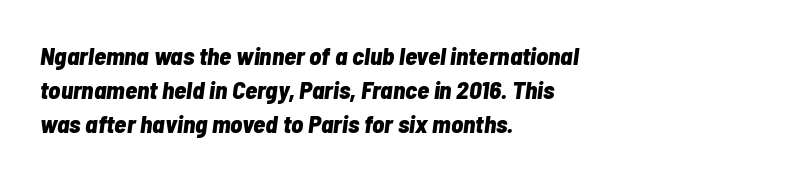
How are the letters spaced? Ordinarily, with no added tracking. Check the space under the baseline: it is left empty. The space between consecutive lines is moderate. The characters look thick and weighty, a clear bold.
